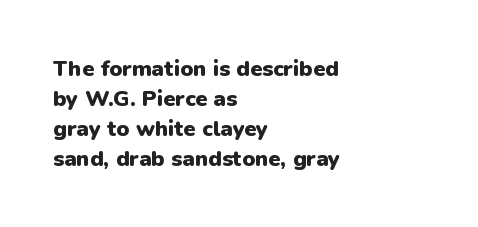
The image shows 22 px bold type, upright; set left-aligned, normal line spacing (1.36x), normal letter spacing, not underlined.
